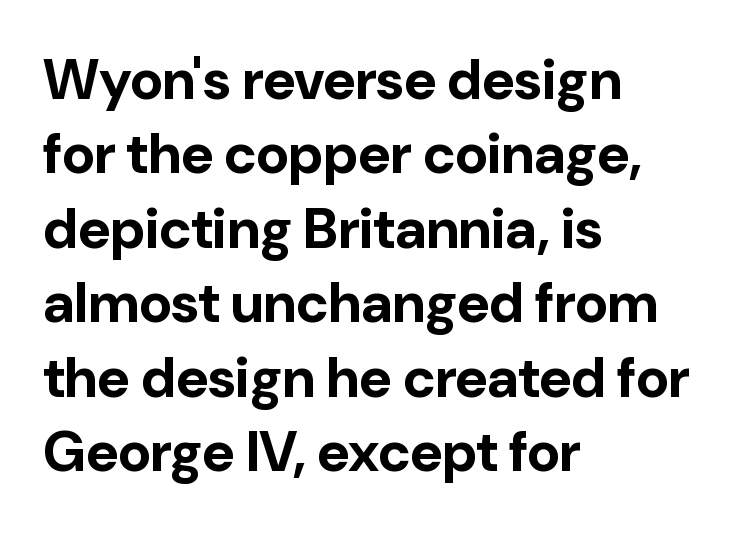
The passage shown is typed in a proportional face where columns would drift. Characters remain perfectly vertical along every line. Where is the straight margin? On the left. The glyphs have the mass of a bold cut. Line spacing here is normal.
